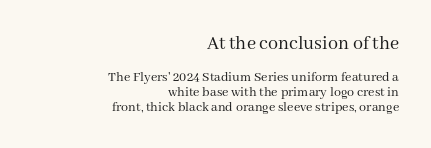
Q: Is the text bold? A: No.
Q: Is the text italic (slanted)? A: No, it is upright.
Q: Is the text underlined? A: No.
Q: How is the paragraph aligned? A: Right-aligned.
Q: Is the spacing between letters normal or unusually wide? A: Normal.
Q: Is the spacing between lines tight, normal or loose? A: Tight.
Q: Which block of text is set in a larger size, the first (top) or the second (bottom)? A: The first (top) one.
